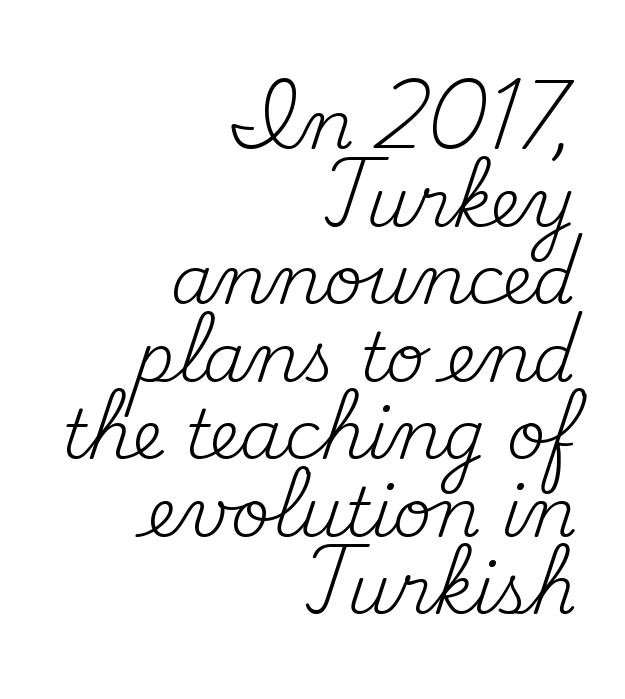
Quick note: interline space is minimal. These lines stack with their right ends in a neat column. I'd call this a serif setting — the letters wear small feet. Letter spacing: default.
